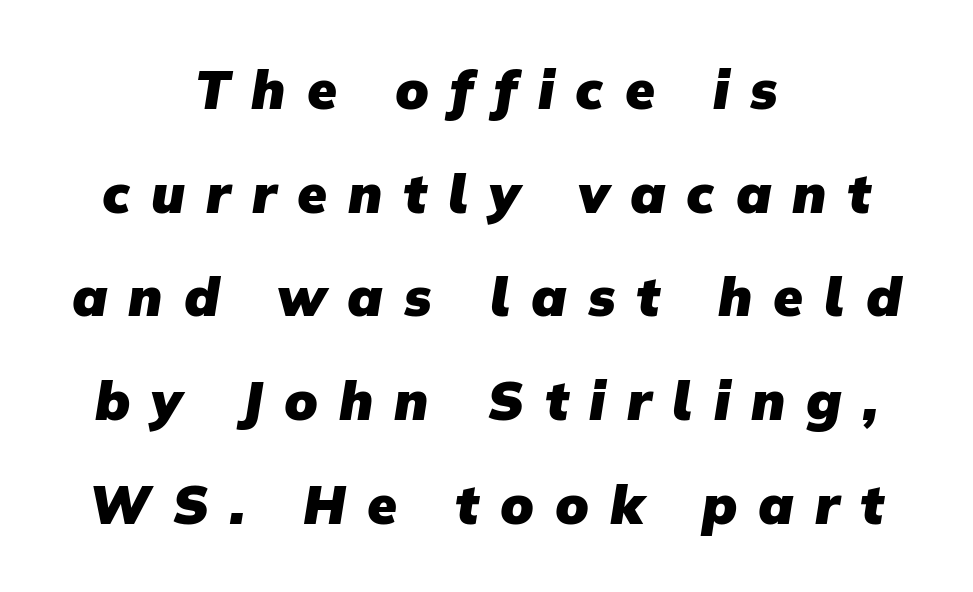
Varying glyph widths throughout — classic text-font behaviour. Honestly, the letter spacing is so wide it's the main thing you notice. Caption: multi-line text, centered on the measure. Each new line begins a long way beneath the previous one. Stroke terminals: plain, sans-serif.
